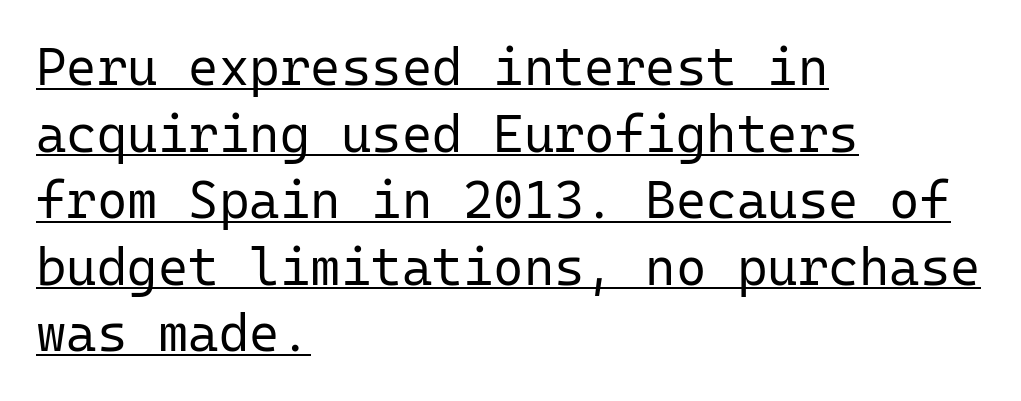
Type style note: lacks serifs. A typesetter would call this zero additional tracking. Do the letters lean? They stand straight. Somebody hit Ctrl+U on this one — the words are underlined. If you drew a ruler down the left edge, every line would touch it.
